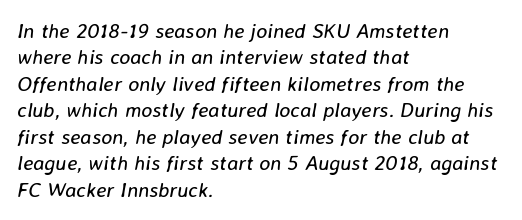
{"italic": "yes", "lean": "right", "slant_degrees": 8, "bold": "no", "underline": "no", "align": "left", "line_spacing": "normal", "line_spacing_ratio": 1.26, "letter_spacing": "normal", "letter_spacing_em": 0.0, "glyph_px": 21}
